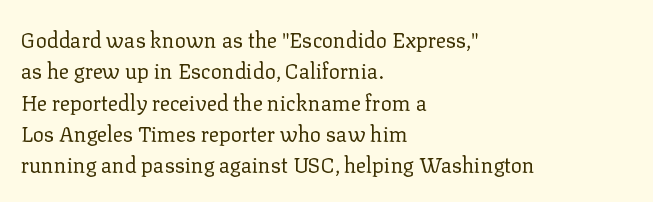
{"italic": "no", "bold": "no", "underline": "no", "align": "left", "line_spacing": "normal", "line_spacing_ratio": 1.49, "letter_spacing": "normal", "letter_spacing_em": 0.0, "glyph_px": 21}
